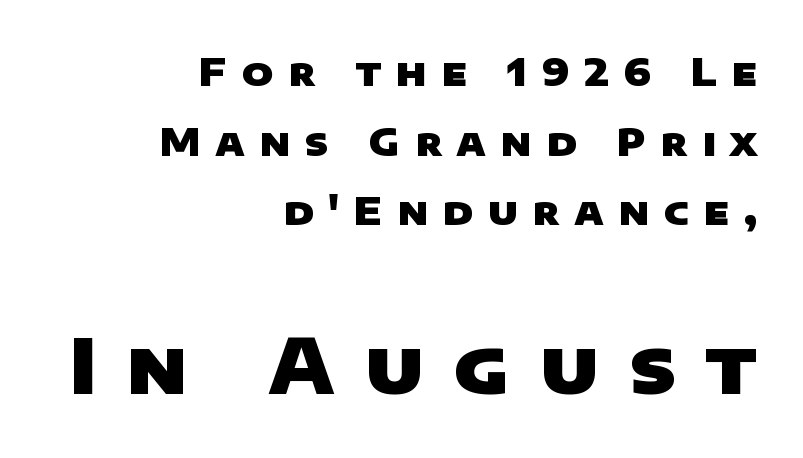
Observe the wide spacing: letters keep a clear distance from each other. The letters advance in unequal steps, a hallmark of proportional type. The letters are bold, with thick, heavy strokes. The emphasis by scale lands on block number two, below.
